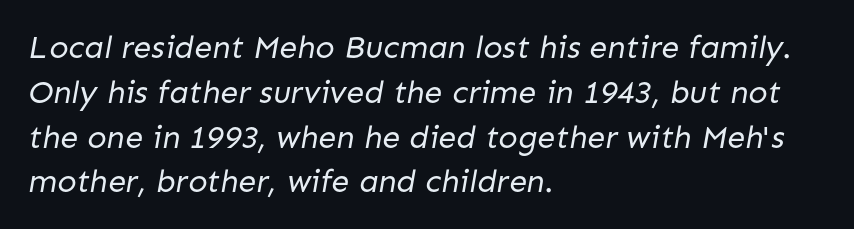
Q: Is the text bold? A: No.
Q: Is the typeface a serif or a sans-serif typeface? A: Sans-serif.
Q: Is the text underlined? A: No.
Q: How is the paragraph aligned? A: Left-aligned.
Q: Is the spacing between letters normal or unusually wide? A: Normal.
Q: Is the spacing between lines tight, normal or loose? A: Normal.
Q: Width (condensed, normal, or wide)? A: Normal.
Q: Stroke contrast? A: Low.
Q: x-height? A: Medium.
Q: Monospaced? A: No.
